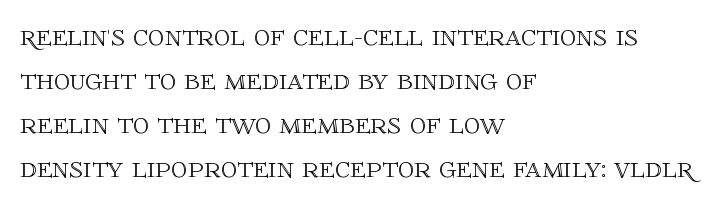
The space directly below the letters is spotless. The horizontal fit of the characters is conventional and even. The letters stand upright; this is a roman face. Typeset ragged right — the left edge is the straight one. A typesetter would call this proportional, since set widths differ per character.
